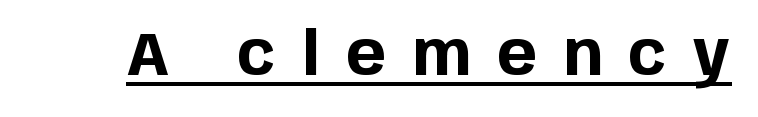
The image shows 60 px bold sans-serif type, upright; set unusually wide letter spacing (+0.44 em), underlined; low stroke contrast and a large x-height.
